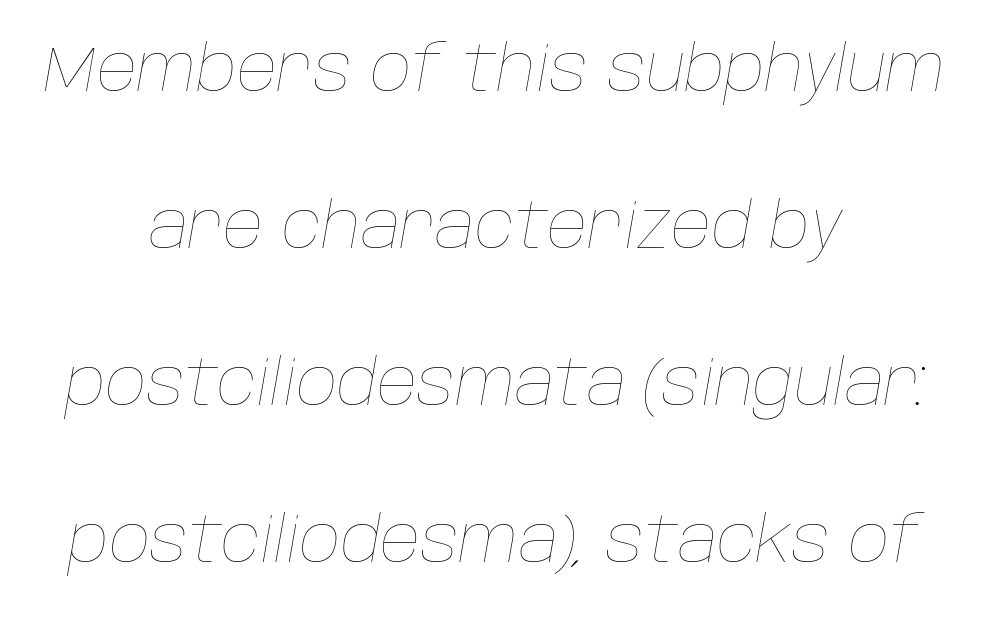
{"italic": "yes", "lean": "right", "slant_degrees": 10, "bold": "no", "weight": "thin", "width": "normal", "stroke_contrast": "low", "x_height": "large", "monospaced": "no", "underline": "no", "align": "center", "line_spacing": "loose", "line_spacing_ratio": 2.49, "letter_spacing": "normal", "letter_spacing_em": 0.0, "glyph_px": 63}
